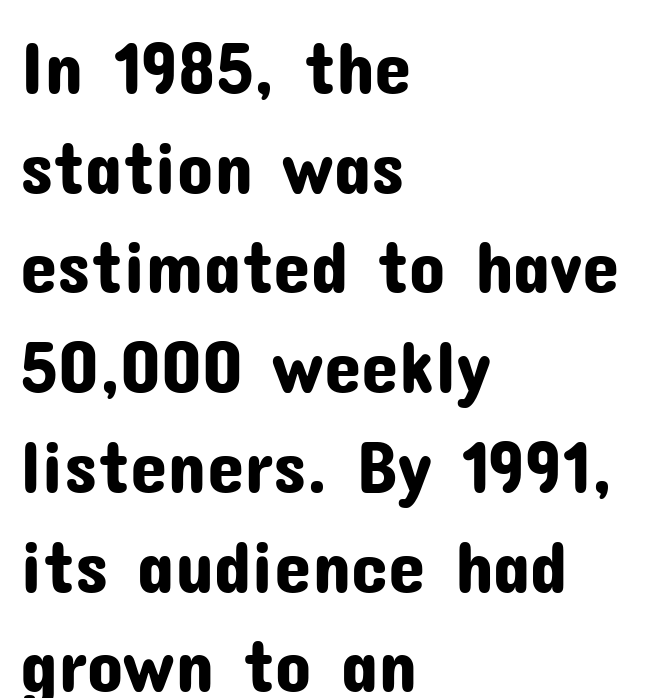
{"serif": "no", "italic": "no", "width": "normal", "stroke_contrast": "low", "x_height": "medium", "monospaced": "no", "underline": "no", "align": "left", "line_spacing": "normal", "line_spacing_ratio": 1.33, "letter_spacing": "normal", "letter_spacing_em": 0.0, "glyph_px": 75}
